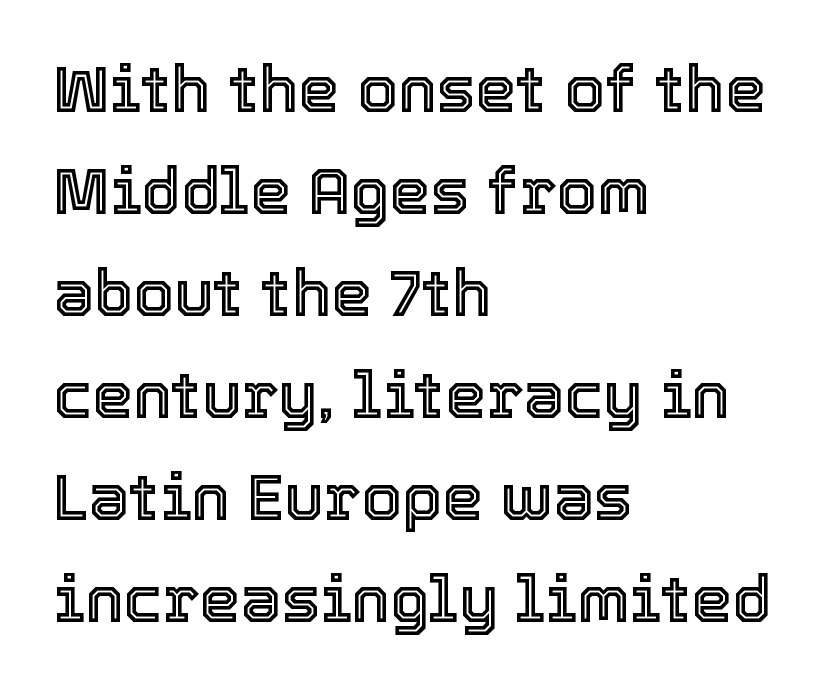
Interline gaps are of average width in this sample. A roman cut, with each character standing at attention. Honestly, the letter spacing is just normal — you wouldn't notice it. Line starts are locked; line ends wander. The space beneath each line is pristine and unruled. Think of a printed novel: that variable character pitch is what you see here.
